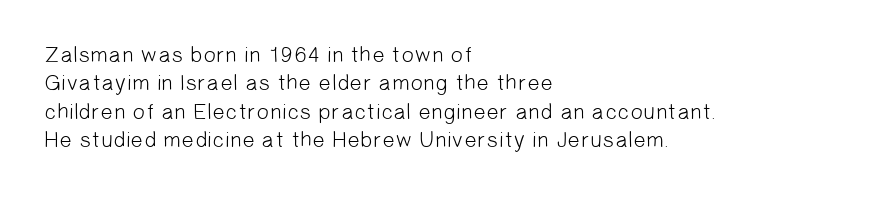
{"bold": "no", "underline": "no", "align": "left", "line_spacing": "normal", "line_spacing_ratio": 1.29, "letter_spacing": "normal", "letter_spacing_em": 0.0, "glyph_px": 22}
